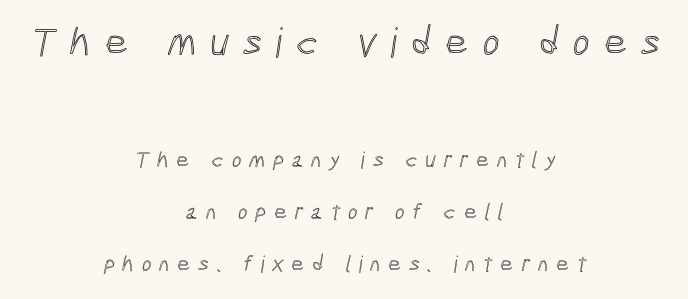
The emphasis by scale lands on block number one, above. The paragraph shown floats in the horizontal middle. This sample has the flowing, uneven cadence of proportional lettering. Only glyphs here, with clear space below each row.
